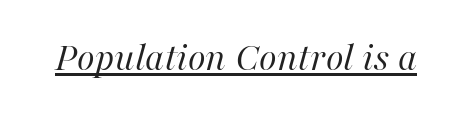
{"italic": "yes", "lean": "right", "slant_degrees": 16, "bold": "no", "weight": "regular", "width": "normal", "stroke_contrast": "high", "x_height": "medium", "monospaced": "no", "underline": "yes", "letter_spacing": "normal", "letter_spacing_em": 0.0, "glyph_px": 41}
